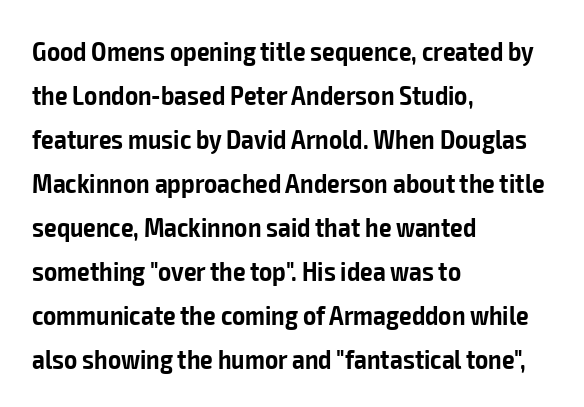
Q: Is the text bold? A: Semi-bold.
Q: Is the text italic (slanted)? A: No, it is upright.
Q: Is the typeface a serif or a sans-serif typeface? A: Sans-serif.
Q: Is the text underlined? A: No.
Q: How is the paragraph aligned? A: Left-aligned.
Q: Is the spacing between letters normal or unusually wide? A: Normal.
Q: Is the spacing between lines tight, normal or loose? A: Normal.
Q: Width (condensed, normal, or wide)? A: Condensed.
Q: Stroke contrast? A: Low.
Q: x-height? A: Medium.
Q: Monospaced? A: No.
